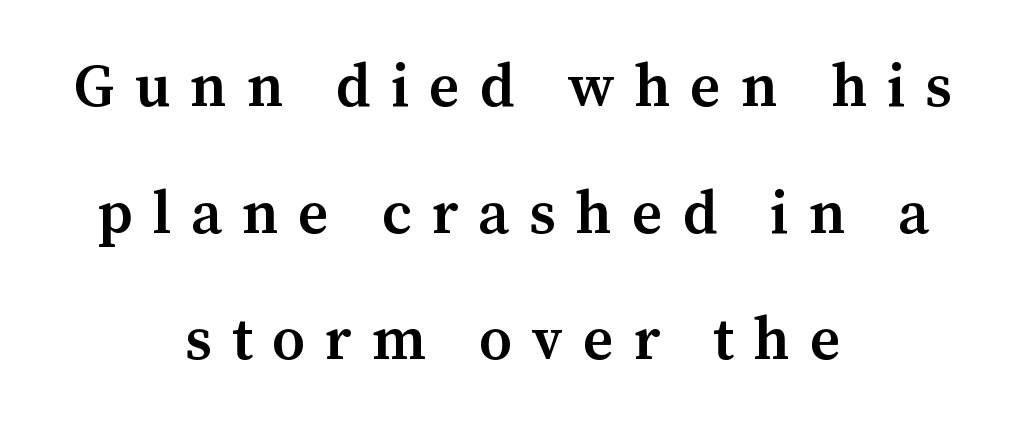
Q: Is the text bold? A: Semi-bold.
Q: Is the text italic (slanted)? A: No, it is upright.
Q: Is the typeface a serif or a sans-serif typeface? A: Serif.
Q: Is the text underlined? A: No.
Q: How is the paragraph aligned? A: Centered.
Q: Is the spacing between letters normal or unusually wide? A: Unusually wide.
Q: Is the spacing between lines tight, normal or loose? A: Loose.
Q: Width (condensed, normal, or wide)? A: Normal.
Q: Stroke contrast? A: Medium.
Q: x-height? A: Medium.
Q: Monospaced? A: No.
